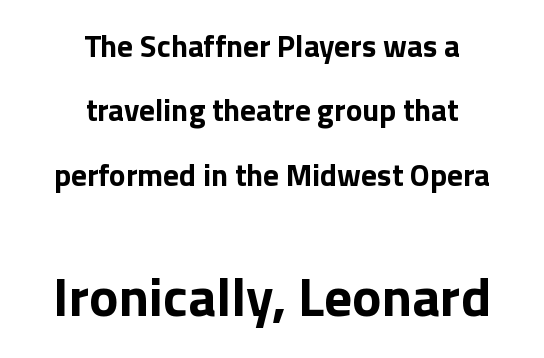
The image shows 55 px bold sans-serif type, upright; set centered, loose line spacing (2.08x), normal letter spacing, not underlined; the second (bottom) block is 1.77x larger; low stroke contrast and a medium x-height.
